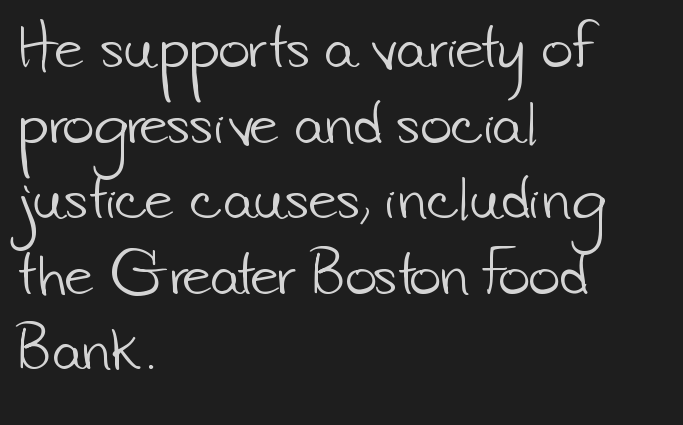
Q: Is the text bold? A: No.
Q: Is the typeface a serif or a sans-serif typeface? A: Sans-serif.
Q: Is the text underlined? A: No.
Q: How is the paragraph aligned? A: Left-aligned.
Q: Is the spacing between letters normal or unusually wide? A: Normal.
Q: Is the spacing between lines tight, normal or loose? A: Normal.
Q: Width (condensed, normal, or wide)? A: Normal.
Q: Stroke contrast? A: Low.
Q: x-height? A: Small.
Q: Monospaced? A: No.
